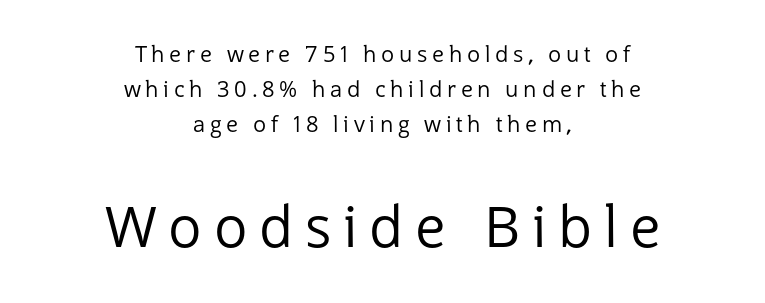
{"serif": "no", "italic": "no", "bold": "no", "weight": "regular", "width": "normal", "stroke_contrast": "low", "x_height": "medium", "monospaced": "no", "underline": "no", "align": "center", "line_spacing": "normal", "line_spacing_ratio": 1.58, "letter_spacing": "wide", "letter_spacing_em": 0.21, "larger_block": "second", "size_ratio": 2.55, "glyph_px": 56}
